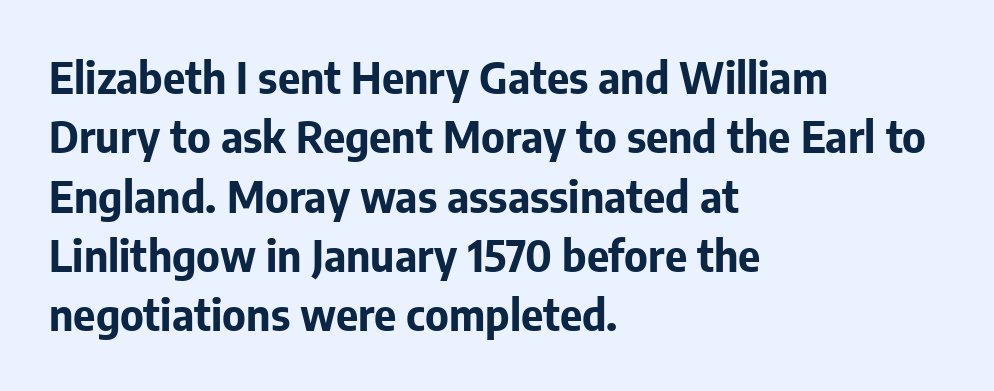
Q: Is the text bold? A: Yes.
Q: Is the text italic (slanted)? A: No, it is upright.
Q: Is the typeface a serif or a sans-serif typeface? A: Sans-serif.
Q: Is the text underlined? A: No.
Q: How is the paragraph aligned? A: Left-aligned.
Q: Is the spacing between letters normal or unusually wide? A: Normal.
Q: Is the spacing between lines tight, normal or loose? A: Normal.
Q: Width (condensed, normal, or wide)? A: Normal.
Q: Stroke contrast? A: Low.
Q: x-height? A: Medium.
Q: Monospaced? A: No.
